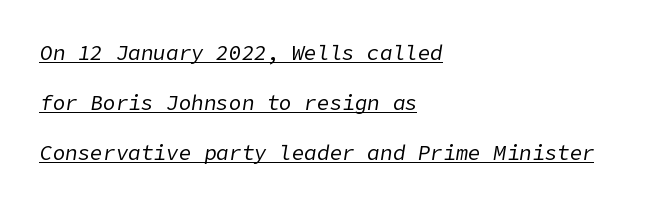
{"italic": "yes", "lean": "right", "slant_degrees": 9, "bold": "no", "underline": "yes", "align": "left", "line_spacing": "loose", "line_spacing_ratio": 2.37, "letter_spacing": "normal", "letter_spacing_em": 0.0, "glyph_px": 21}
